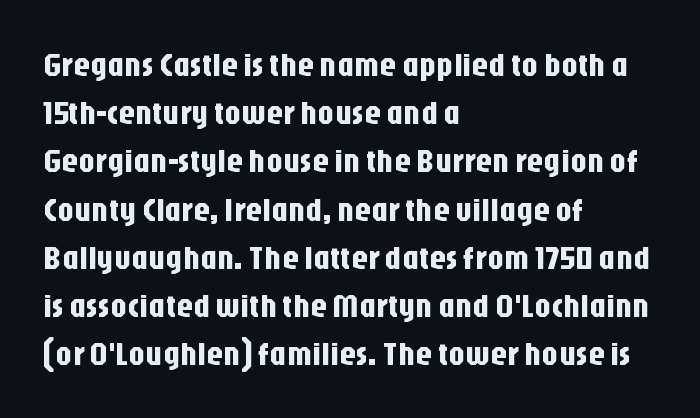
A typesetter would label this face a sans. Upright lettering throughout. The foot of each line stays bare and open. A typesetter would call this proportional, since set widths differ per character.
